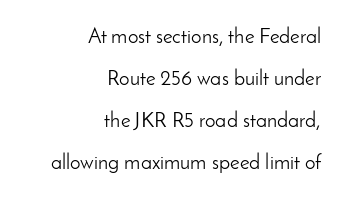
The glyphs are unaccompanied by any horizontal stroke below them. No letter is thick-stroked: the sample isn't bold. Layout note: lines flush right. Unlike italic type, these characters show no tilt at all. This sample trades compactness for vertical openness between lines.
